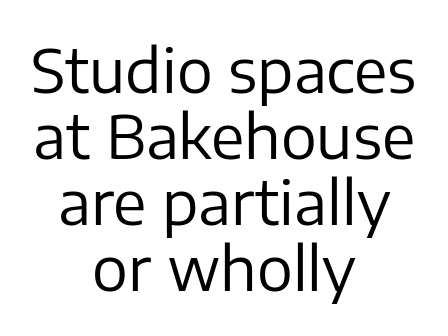
The image shows 60 px regular-weight sans-serif type, upright; set centered, tight line spacing (1.1x), normal letter spacing, not underlined; low stroke contrast and a medium x-height.
